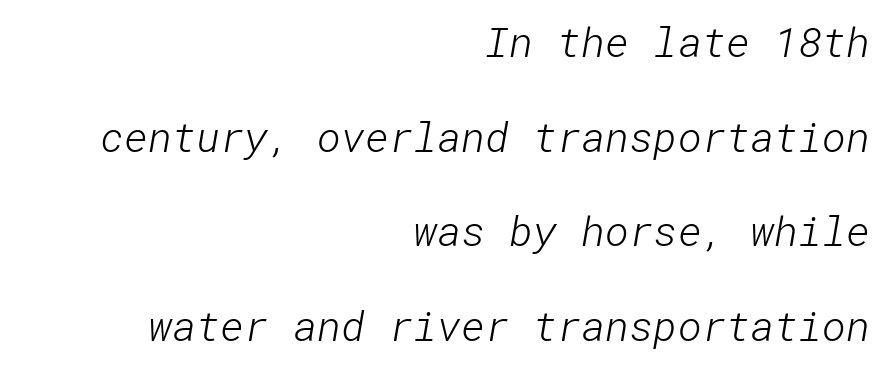
The image shows 41 px light sans-serif type; set right-aligned, loose line spacing (2.31x), normal letter spacing, not underlined; low stroke contrast and a medium x-height.
